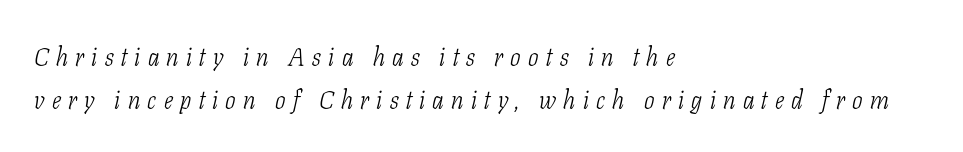
Q: Is the text bold? A: No.
Q: Is the text italic (slanted)? A: Yes, it leans right by about 11 degrees.
Q: Is the text underlined? A: No.
Q: How is the paragraph aligned? A: Left-aligned.
Q: Is the spacing between letters normal or unusually wide? A: Unusually wide.
